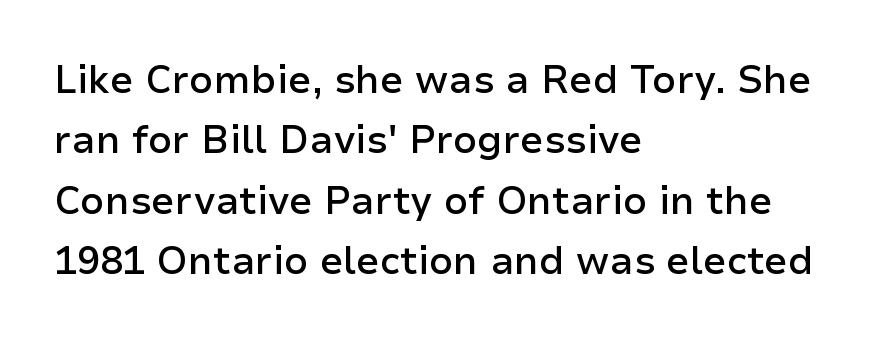
Q: Is the text bold? A: Semi-bold.
Q: Is the text italic (slanted)? A: No, it is upright.
Q: Is the typeface a serif or a sans-serif typeface? A: Sans-serif.
Q: Is the text underlined? A: No.
Q: How is the paragraph aligned? A: Left-aligned.
Q: Is the spacing between letters normal or unusually wide? A: Normal.
Q: Is the spacing between lines tight, normal or loose? A: Normal.
Q: Width (condensed, normal, or wide)? A: Normal.
Q: Stroke contrast? A: Low.
Q: x-height? A: Medium.
Q: Monospaced? A: No.
